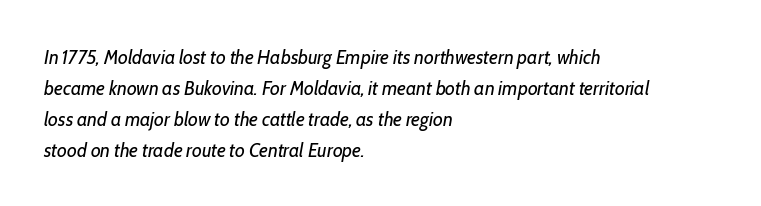
Q: Is the text bold? A: No.
Q: Is the text italic (slanted)? A: Yes, it leans right by about 10 degrees.
Q: Is the text underlined? A: No.
Q: How is the paragraph aligned? A: Left-aligned.
Q: Is the spacing between letters normal or unusually wide? A: Normal.
Q: Is the spacing between lines tight, normal or loose? A: Normal.
